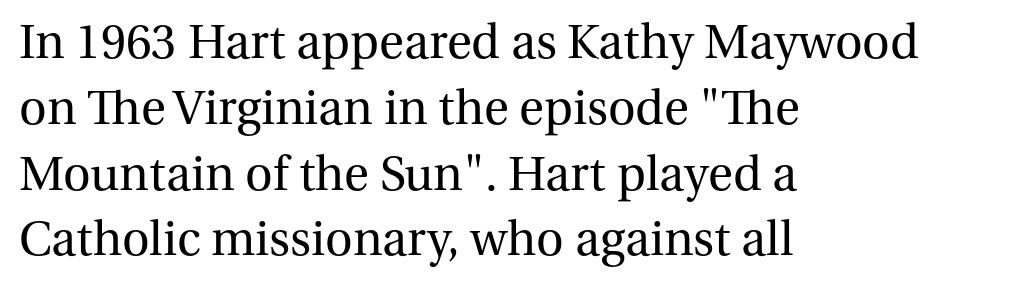
Yep, those are serifs on the letters. This sample uses plain, unmodified letter spacing. The rag falls on the right side of this text block. Unbolded letterforms with no extra heft. Leading: standard. You could not count columns in this text — the font is proportionally spaced.
